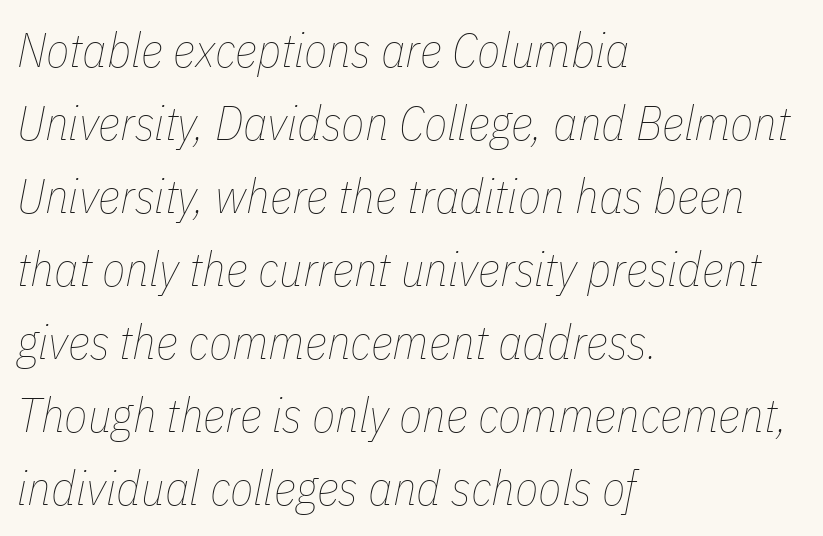
The image shows 48 px thin, condensed type, italic (leaning right); set left-aligned, normal line spacing (1.52x), normal letter spacing, not underlined; low stroke contrast and a medium x-height.
